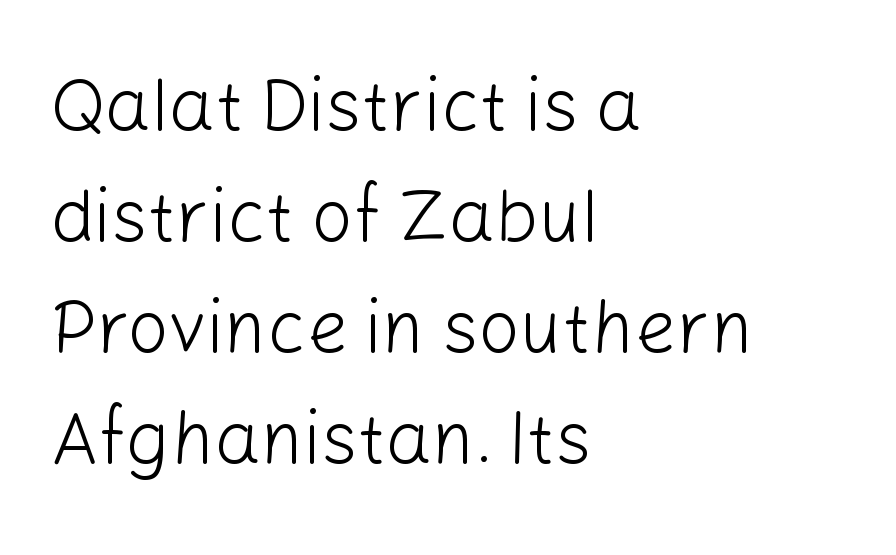
Q: Is the text bold? A: No.
Q: Is the text italic (slanted)? A: No, it is upright.
Q: Is the typeface a serif or a sans-serif typeface? A: Sans-serif.
Q: Is the text underlined? A: No.
Q: How is the paragraph aligned? A: Left-aligned.
Q: Is the spacing between letters normal or unusually wide? A: Normal.
Q: Is the spacing between lines tight, normal or loose? A: Normal.
Q: Width (condensed, normal, or wide)? A: Normal.
Q: Stroke contrast? A: Low.
Q: x-height? A: Medium.
Q: Monospaced? A: No.
